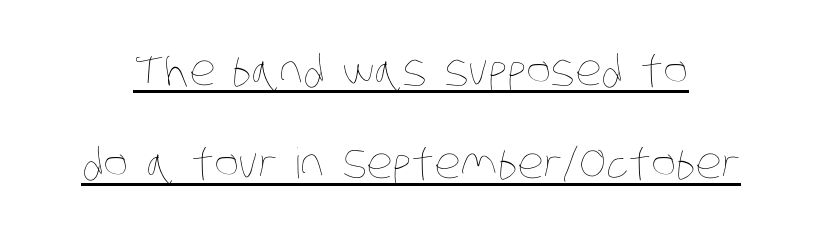
The image shows 42 px thin, condensed type; set loose line spacing (2.21x), normal letter spacing, underlined; low stroke contrast and a large x-height.
